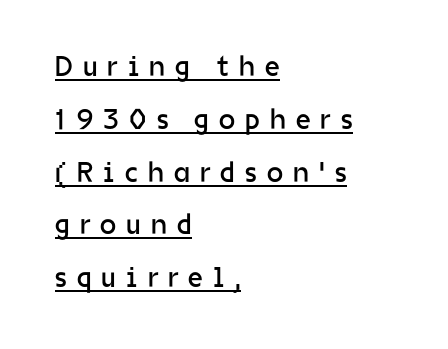
The image shows 29 px regular-weight sans-serif type, upright; set left-aligned, line spacing 1.82x, unusually wide letter spacing (+0.35 em), underlined; low stroke contrast and a medium x-height.
